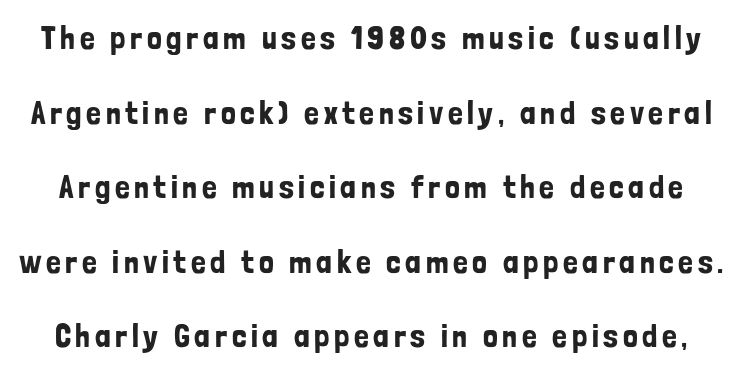
Q: Is the text italic (slanted)? A: No, it is upright.
Q: Is the typeface a serif or a sans-serif typeface? A: Sans-serif.
Q: Is the text underlined? A: No.
Q: Is the spacing between lines tight, normal or loose? A: Loose.
Q: Width (condensed, normal, or wide)? A: Condensed.
Q: Stroke contrast? A: Low.
Q: x-height? A: Medium.
Q: Monospaced? A: No.
